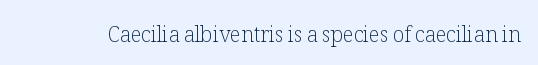
Q: Is the text bold? A: No.
Q: Is the text italic (slanted)? A: No, it is upright.
Q: Is the text underlined? A: No.
Q: Is the spacing between letters normal or unusually wide? A: Normal.
